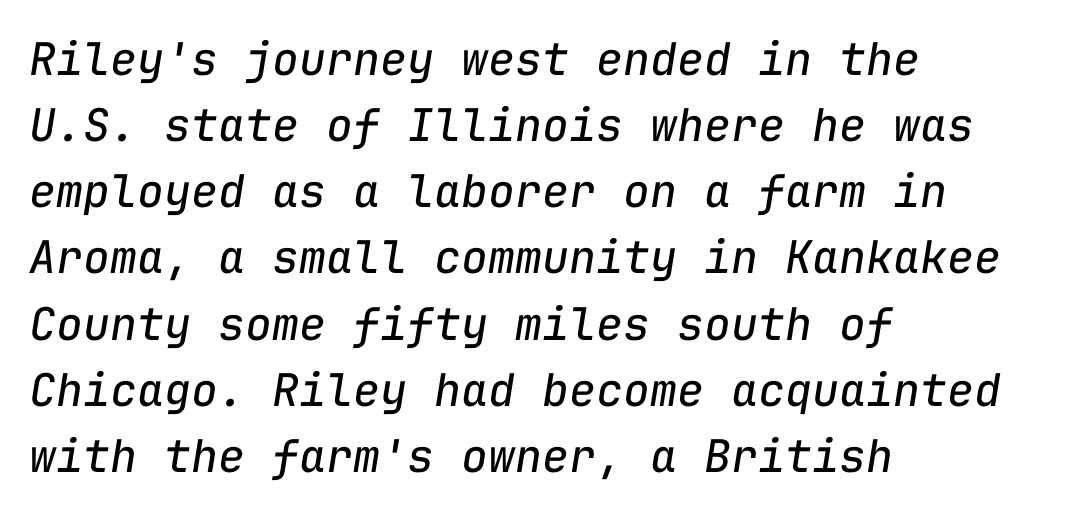
The rendering applies a slant to the glyphs. Inter-character spacing is left at the font's built-in metrics. Layout note: lines flush left. No word sits above an underline. Line spacing here is normal.
